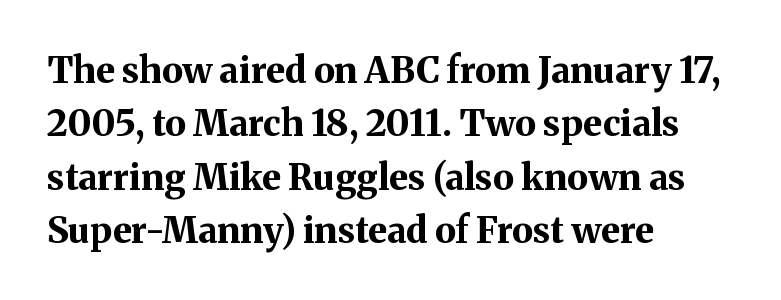
Q: Is the text bold? A: Yes.
Q: Is the text italic (slanted)? A: No, it is upright.
Q: Is the typeface a serif or a sans-serif typeface? A: Serif.
Q: Is the text underlined? A: No.
Q: How is the paragraph aligned? A: Left-aligned.
Q: Is the spacing between letters normal or unusually wide? A: Normal.
Q: Is the spacing between lines tight, normal or loose? A: Normal.
Q: Width (condensed, normal, or wide)? A: Normal.
Q: Stroke contrast? A: Medium.
Q: x-height? A: Medium.
Q: Monospaced? A: No.
